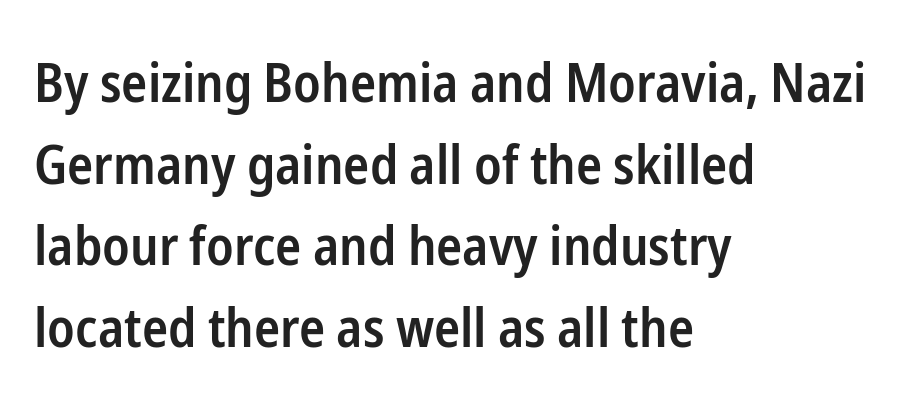
Q: Is the text bold? A: Semi-bold.
Q: Is the text italic (slanted)? A: No, it is upright.
Q: Is the typeface a serif or a sans-serif typeface? A: Sans-serif.
Q: Is the text underlined? A: No.
Q: How is the paragraph aligned? A: Left-aligned.
Q: Is the spacing between letters normal or unusually wide? A: Normal.
Q: Is the spacing between lines tight, normal or loose? A: Normal.
Q: Width (condensed, normal, or wide)? A: Condensed.
Q: Stroke contrast? A: Low.
Q: x-height? A: Medium.
Q: Monospaced? A: No.
